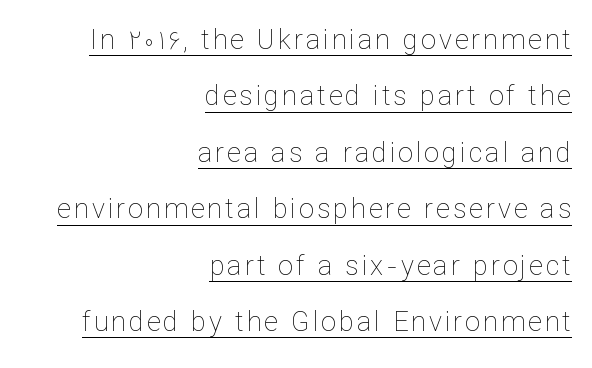
{"italic": "no", "bold": "no", "underline": "yes", "align": "right", "line_spacing": "loose", "line_spacing_ratio": 2.09, "glyph_px": 27}
